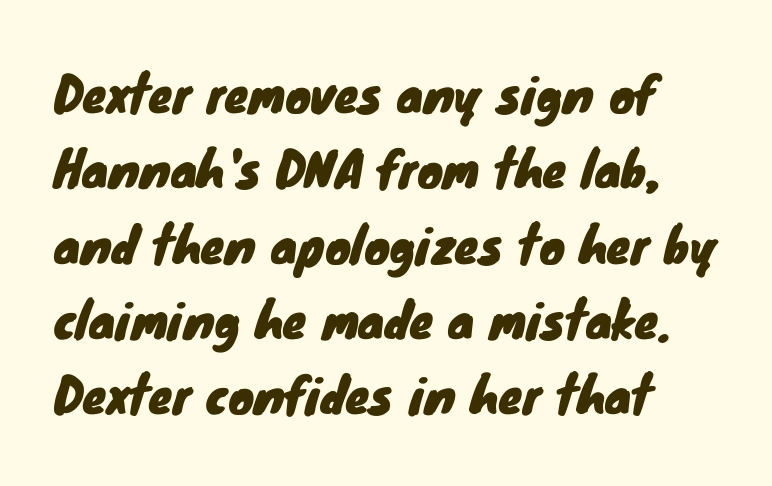
Q: Is the typeface a serif or a sans-serif typeface? A: Sans-serif.
Q: Is the text underlined? A: No.
Q: Is the spacing between letters normal or unusually wide? A: Normal.
Q: Is the spacing between lines tight, normal or loose? A: Normal.
Q: Width (condensed, normal, or wide)? A: Normal.
Q: Stroke contrast? A: Low.
Q: x-height? A: Small.
Q: Monospaced? A: No.
